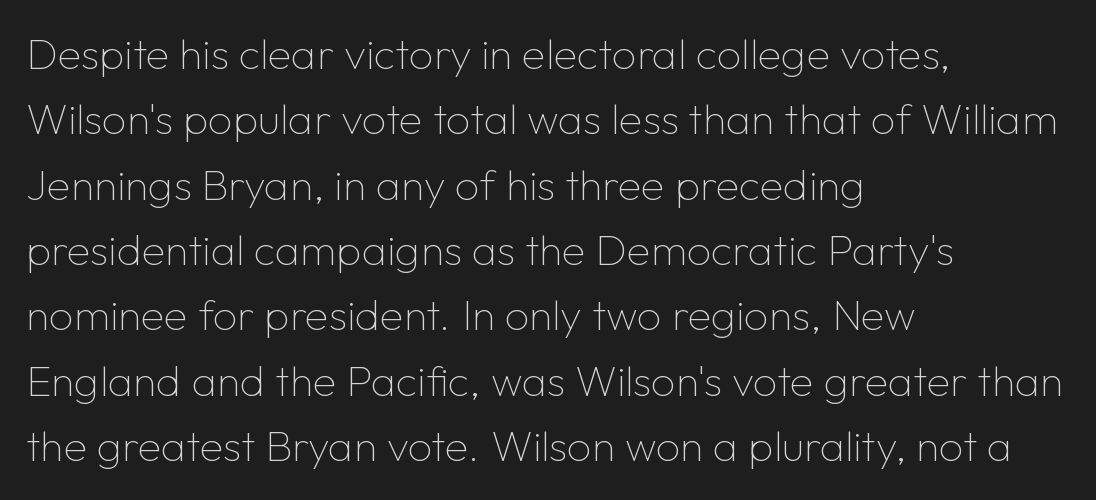
{"serif": "no", "italic": "no", "bold": "no", "weight": "thin", "width": "normal", "stroke_contrast": "low", "x_height": "medium", "monospaced": "no", "underline": "no", "align": "left", "line_spacing": "normal", "line_spacing_ratio": 1.52, "letter_spacing": "normal", "letter_spacing_em": 0.0, "glyph_px": 43}
